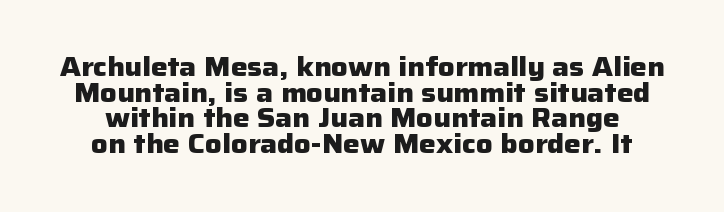
Q: Is the text bold? A: Yes.
Q: Is the text italic (slanted)? A: No, it is upright.
Q: Is the text underlined? A: No.
Q: Is the spacing between letters normal or unusually wide? A: Normal.
Q: Is the spacing between lines tight, normal or loose? A: Tight.
